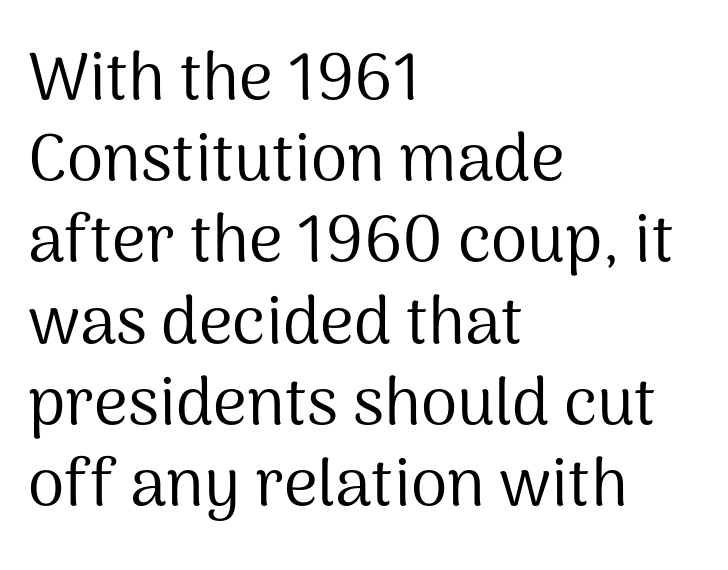
Q: Is the text bold? A: No.
Q: Is the text italic (slanted)? A: No, it is upright.
Q: Is the typeface a serif or a sans-serif typeface? A: Sans-serif.
Q: Is the text underlined? A: No.
Q: How is the paragraph aligned? A: Left-aligned.
Q: Is the spacing between letters normal or unusually wide? A: Normal.
Q: Width (condensed, normal, or wide)? A: Normal.
Q: Stroke contrast? A: Medium.
Q: x-height? A: Medium.
Q: Monospaced? A: No.
